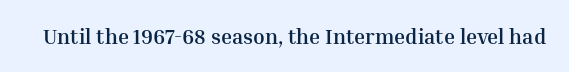
{"italic": "no", "bold": "yes", "underline": "no", "letter_spacing": "normal", "letter_spacing_em": 0.0, "glyph_px": 21}
